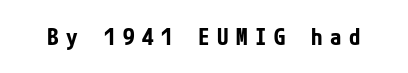
The image shows 23 px bold type, upright; set unusually wide letter spacing (+0.32 em), not underlined.
